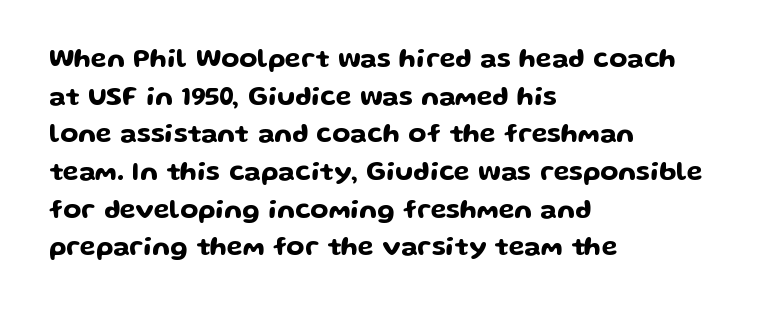
Which margin do the lines hug? The left one — the right edge is uneven. This sample uses plain, unmodified letter spacing. Glance below the letters and you will spot only blank space. Baseline-to-baseline distance is the conventional proportion of letter height.
